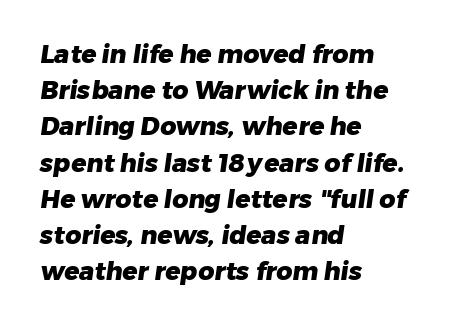
{"bold": "yes", "underline": "no", "align": "left", "line_spacing": "normal", "line_spacing_ratio": 1.45, "letter_spacing": "normal", "letter_spacing_em": 0.0, "glyph_px": 25}
